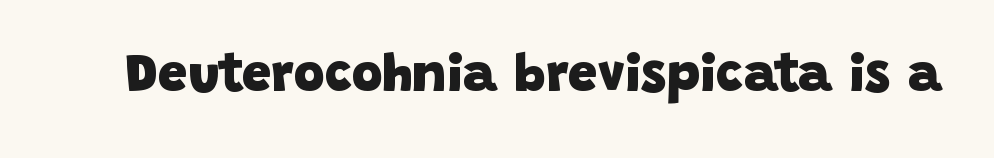
The image shows 53 px heavy sans-serif type; set normal letter spacing, not underlined; low stroke contrast and a large x-height.
